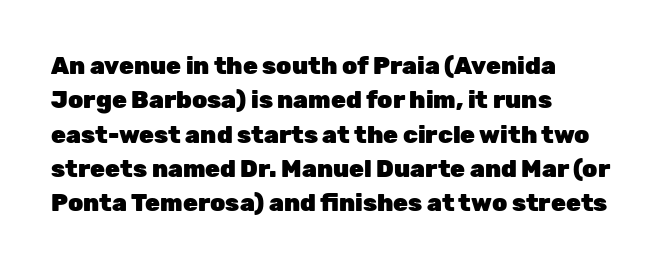
The passage shown is emphatically bold. The space directly below the letters is spotless. Italic? Not at all — the glyphs are vertical. The block of text has a typical density, with ordinary space between rows.
